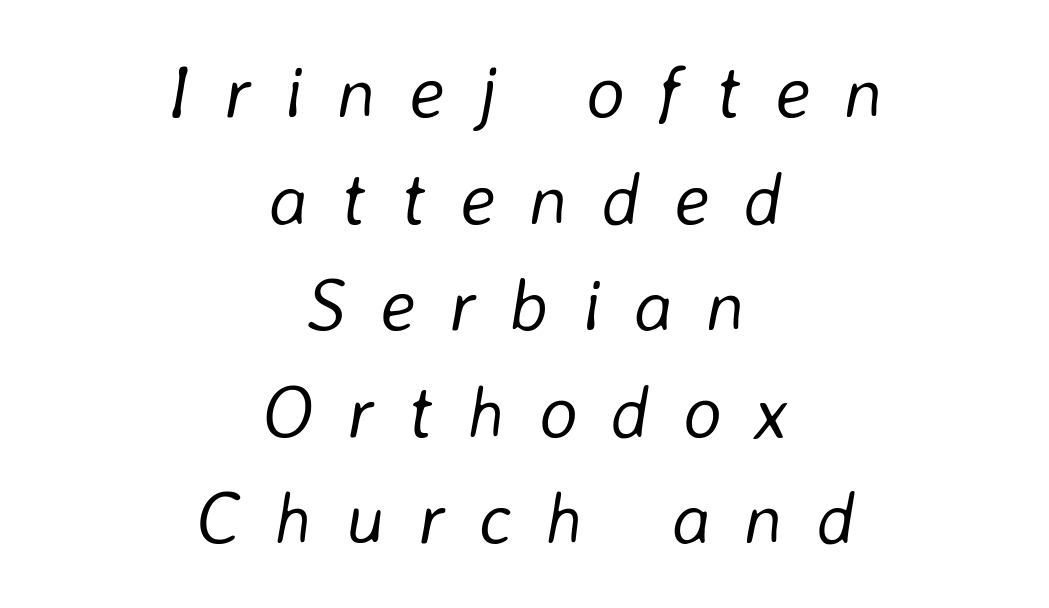
{"italic": "yes", "lean": "right", "slant_degrees": 8, "bold": "no", "weight": "light", "width": "normal", "stroke_contrast": "low", "x_height": "medium", "monospaced": "no", "underline": "no", "align": "center", "line_spacing": "normal", "line_spacing_ratio": 1.44, "letter_spacing": "wide", "letter_spacing_em": 0.45, "glyph_px": 74}
